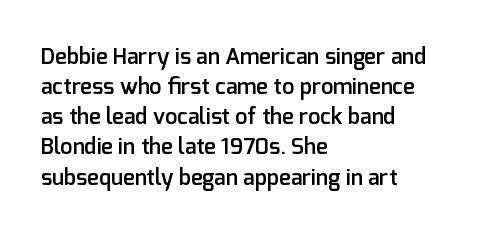
{"italic": "no", "bold": "semi", "underline": "no", "align": "left", "line_spacing": "normal", "line_spacing_ratio": 1.37, "letter_spacing": "normal", "letter_spacing_em": 0.0, "glyph_px": 22}
